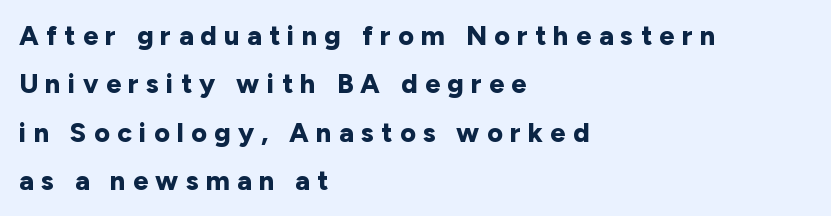
Q: Is the text bold? A: Yes.
Q: Is the text italic (slanted)? A: No, it is upright.
Q: Is the text underlined? A: No.
Q: How is the paragraph aligned? A: Left-aligned.
Q: Is the spacing between letters normal or unusually wide? A: Unusually wide.
